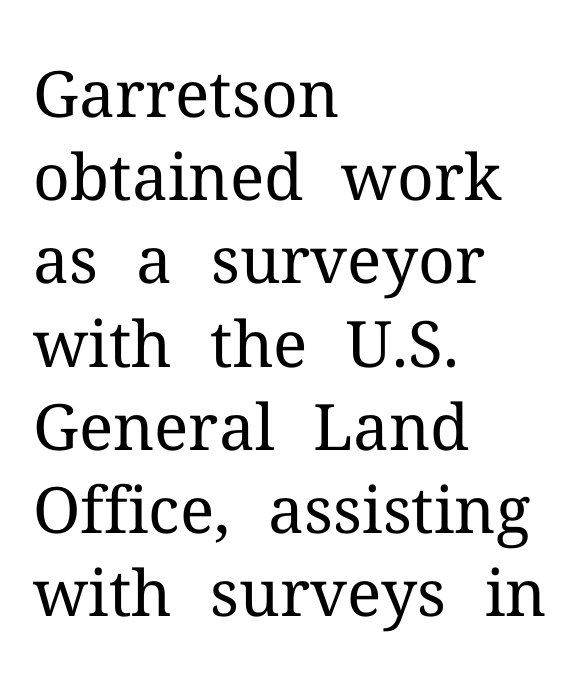
The image shows 64 px regular-weight serif type, upright; set left-aligned, normal line spacing (1.3x), normal letter spacing, not underlined; medium stroke contrast and a medium x-height.
